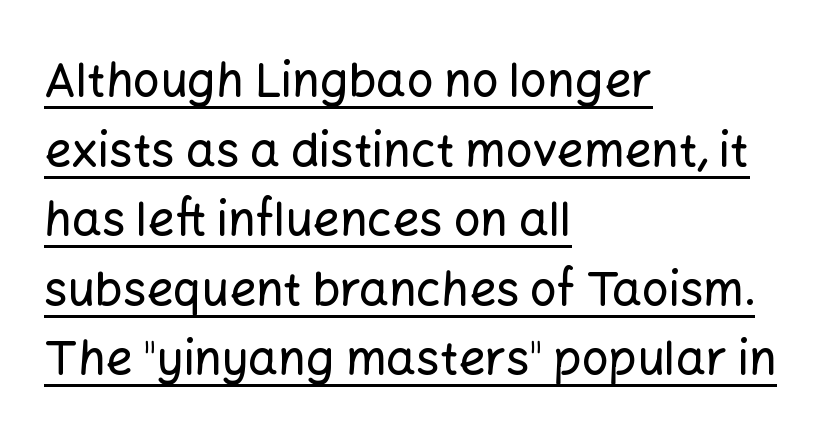
Q: Is the text italic (slanted)? A: No, it is upright.
Q: Is the typeface a serif or a sans-serif typeface? A: Sans-serif.
Q: Is the text underlined? A: Yes.
Q: How is the paragraph aligned? A: Left-aligned.
Q: Is the spacing between letters normal or unusually wide? A: Normal.
Q: Is the spacing between lines tight, normal or loose? A: Normal.
Q: Width (condensed, normal, or wide)? A: Normal.
Q: Stroke contrast? A: Low.
Q: x-height? A: Medium.
Q: Monospaced? A: No.
